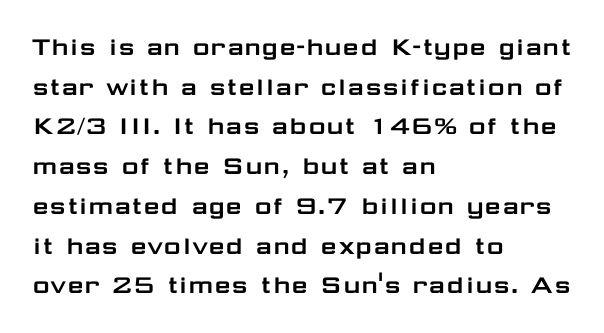
{"serif": "no", "italic": "no", "width": "wide", "stroke_contrast": "low", "x_height": "medium", "monospaced": "no", "underline": "no", "align": "left", "line_spacing": "normal", "line_spacing_ratio": 1.37, "letter_spacing": "normal", "letter_spacing_em": 0.0, "glyph_px": 29}
